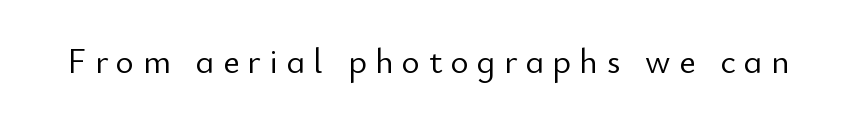
Q: Is the text bold? A: No.
Q: Is the text italic (slanted)? A: No, it is upright.
Q: Is the typeface a serif or a sans-serif typeface? A: Sans-serif.
Q: Is the text underlined? A: No.
Q: Is the spacing between letters normal or unusually wide? A: Unusually wide.
Q: Width (condensed, normal, or wide)? A: Normal.
Q: Stroke contrast? A: Low.
Q: x-height? A: Small.
Q: Monospaced? A: No.
